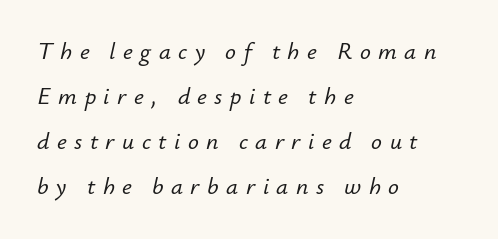
Q: Is the text italic (slanted)? A: Yes, it leans right by about 12 degrees.
Q: Is the text underlined? A: No.
Q: How is the paragraph aligned? A: Left-aligned.
Q: Is the spacing between letters normal or unusually wide? A: Unusually wide.
